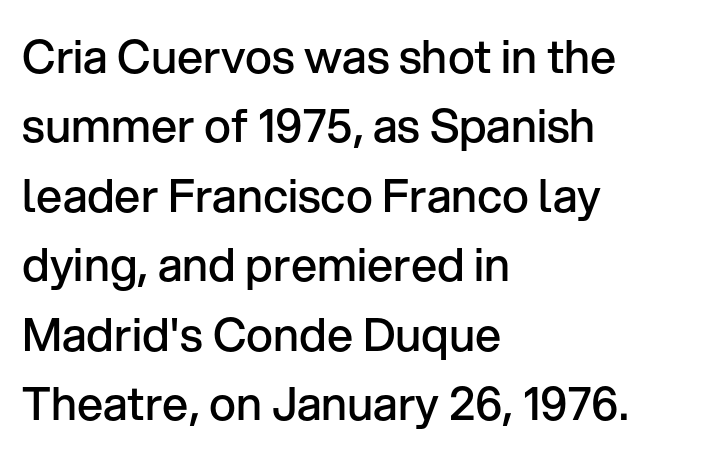
{"serif": "no", "italic": "no", "bold": "semi", "weight": "semibold", "width": "normal", "stroke_contrast": "low", "x_height": "medium", "monospaced": "no", "underline": "no", "align": "left", "line_spacing": "normal", "line_spacing_ratio": 1.51, "letter_spacing": "normal", "letter_spacing_em": 0.0, "glyph_px": 46}
